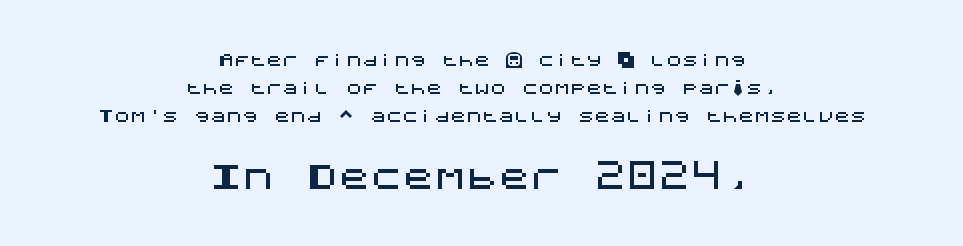
Q: Is the text italic (slanted)? A: No, it is upright.
Q: Is the typeface a serif or a sans-serif typeface? A: Sans-serif.
Q: Is the text underlined? A: No.
Q: How is the paragraph aligned? A: Centered.
Q: Is the spacing between letters normal or unusually wide? A: Normal.
Q: Which block of text is set in a larger size, the first (top) or the second (bottom)? A: The second (bottom) one.
Q: Width (condensed, normal, or wide)? A: Normal.
Q: Stroke contrast? A: Medium.
Q: x-height? A: Large.
